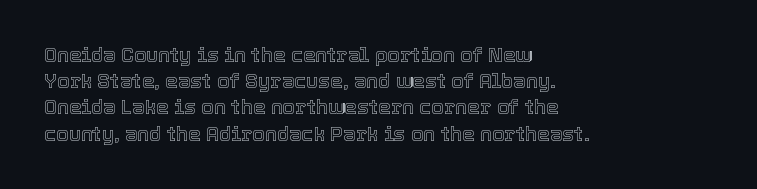
{"italic": "no", "underline": "no", "align": "left", "line_spacing": "normal", "line_spacing_ratio": 1.31, "letter_spacing": "normal", "letter_spacing_em": 0.0, "glyph_px": 20}
